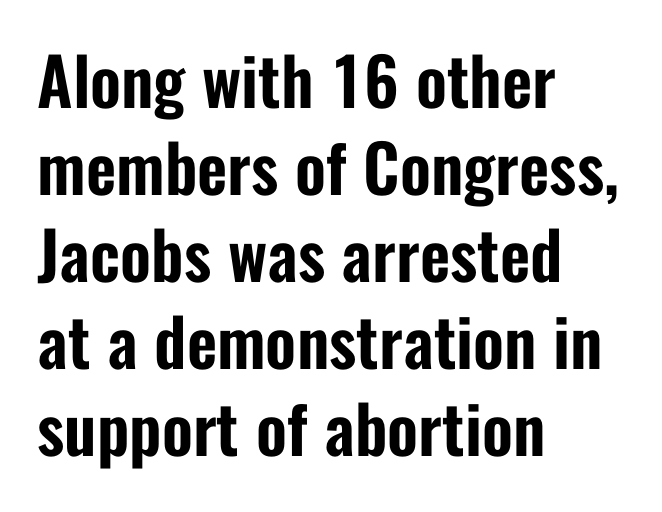
{"serif": "no", "italic": "no", "width": "condensed", "stroke_contrast": "low", "x_height": "medium", "monospaced": "no", "underline": "no", "align": "left", "line_spacing": "normal", "line_spacing_ratio": 1.32, "letter_spacing": "normal", "letter_spacing_em": 0.0, "glyph_px": 66}
